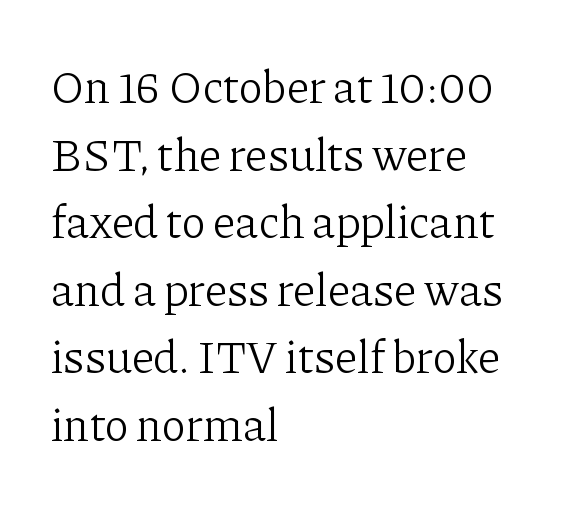
Q: Is the text bold? A: No.
Q: Is the text italic (slanted)? A: No, it is upright.
Q: Is the typeface a serif or a sans-serif typeface? A: Serif.
Q: Is the text underlined? A: No.
Q: How is the paragraph aligned? A: Left-aligned.
Q: Is the spacing between letters normal or unusually wide? A: Normal.
Q: Is the spacing between lines tight, normal or loose? A: Normal.
Q: Width (condensed, normal, or wide)? A: Normal.
Q: Stroke contrast? A: Low.
Q: x-height? A: Medium.
Q: Monospaced? A: No.
